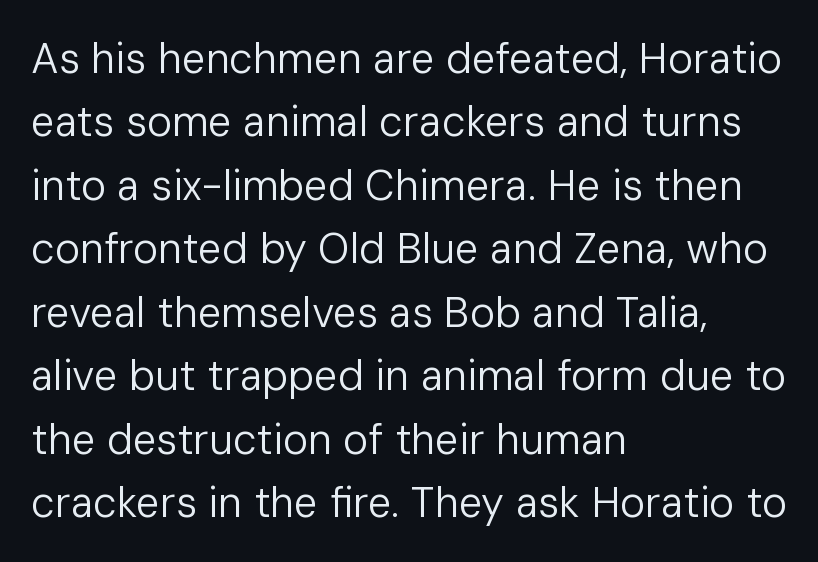
Q: Is the text bold? A: No.
Q: Is the text italic (slanted)? A: No, it is upright.
Q: Is the typeface a serif or a sans-serif typeface? A: Sans-serif.
Q: Is the text underlined? A: No.
Q: How is the paragraph aligned? A: Left-aligned.
Q: Is the spacing between letters normal or unusually wide? A: Normal.
Q: Is the spacing between lines tight, normal or loose? A: Normal.
Q: Width (condensed, normal, or wide)? A: Normal.
Q: Stroke contrast? A: Low.
Q: x-height? A: Medium.
Q: Monospaced? A: No.
